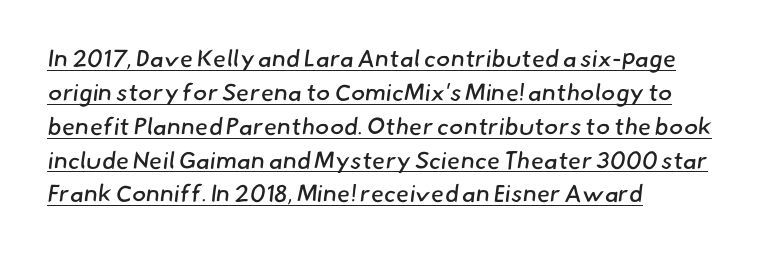
{"bold": "no", "underline": "yes", "align": "left", "line_spacing": "normal", "line_spacing_ratio": 1.41, "letter_spacing": "normal", "letter_spacing_em": 0.0, "glyph_px": 24}
